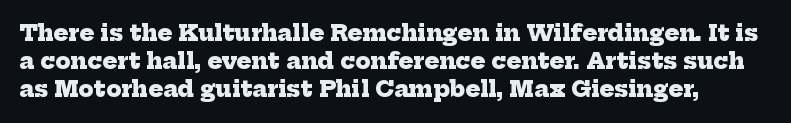
The image shows 22 px bold type; set normal line spacing (1.28x), normal letter spacing, not underlined.
